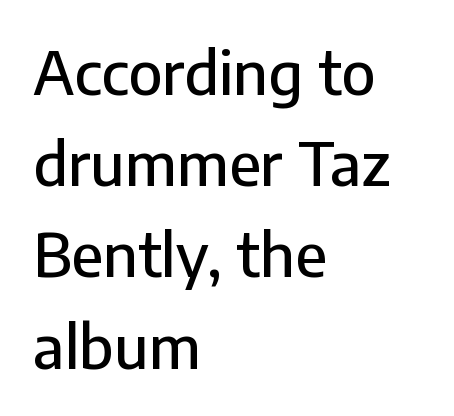
{"serif": "no", "italic": "no", "width": "normal", "stroke_contrast": "low", "x_height": "medium", "monospaced": "no", "underline": "no", "align": "left", "line_spacing": "normal", "line_spacing_ratio": 1.52, "letter_spacing": "normal", "letter_spacing_em": 0.0, "glyph_px": 60}
